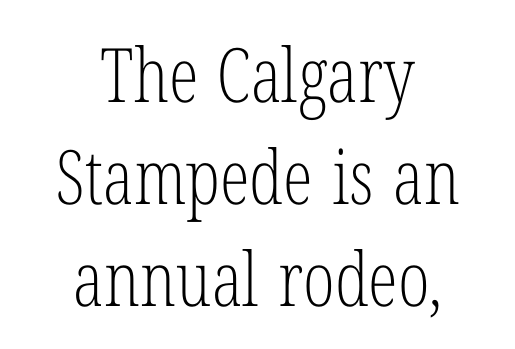
Q: Is the text bold? A: No.
Q: Is the text italic (slanted)? A: No, it is upright.
Q: Is the typeface a serif or a sans-serif typeface? A: Serif.
Q: Is the text underlined? A: No.
Q: How is the paragraph aligned? A: Centered.
Q: Is the spacing between letters normal or unusually wide? A: Normal.
Q: Is the spacing between lines tight, normal or loose? A: Normal.
Q: Width (condensed, normal, or wide)? A: Condensed.
Q: Stroke contrast? A: Low.
Q: x-height? A: Medium.
Q: Monospaced? A: No.
